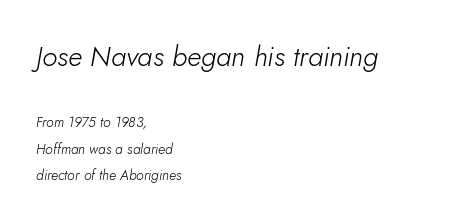
Q: Is the text bold? A: No.
Q: Is the text italic (slanted)? A: Yes, it leans right by about 10 degrees.
Q: Is the text underlined? A: No.
Q: How is the paragraph aligned? A: Left-aligned.
Q: Is the spacing between letters normal or unusually wide? A: Normal.
Q: Is the spacing between lines tight, normal or loose? A: Loose.
Q: Which block of text is set in a larger size, the first (top) or the second (bottom)? A: The first (top) one.
Q: Width (condensed, normal, or wide)? A: Normal.
Q: Stroke contrast? A: Low.
Q: x-height? A: Small.
Q: Monospaced? A: No.
